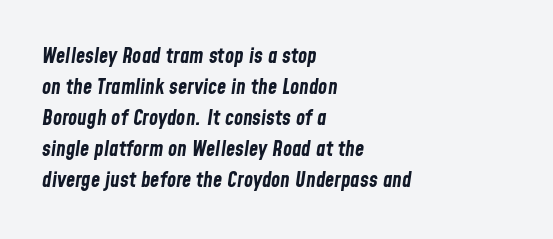
The image shows 21 px bold type, italic (leaning right); set left-aligned, normal line spacing (1.48x), normal letter spacing, not underlined.
